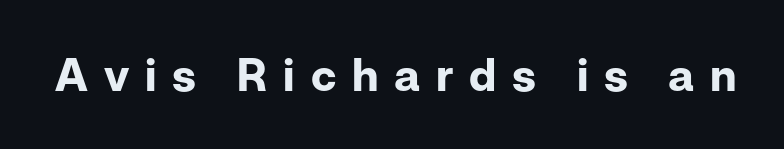
Plain, unruled lines of type. Observe the absence of serifs on each vertical stroke in this sample. The letters stand straight up with perfectly vertical stems. Here the designer chose a conventional face with non-uniform glyph widths. Summary of weight: heavy, a full bold. Glyph-to-glyph distance is far greater than everyday printed text.
